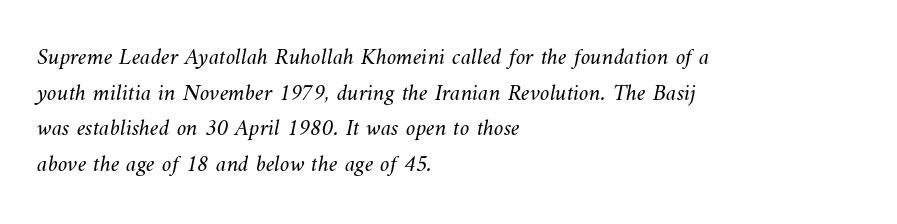
The image shows 24 px text type; set left-aligned, normal line spacing (1.48x), normal letter spacing, not underlined.
